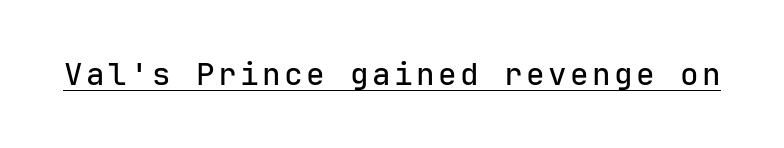
{"serif": "no", "italic": "no", "width": "normal", "stroke_contrast": "low", "x_height": "medium", "monospaced": "yes", "underline": "yes", "glyph_px": 31}
